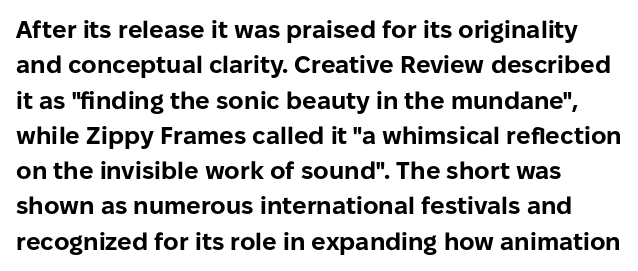
There is no visible air inserted between adjacent glyphs. Caption: bold face, heavy strokes. Lines of text with bare space underneath. Quick note: interline space is typical.
